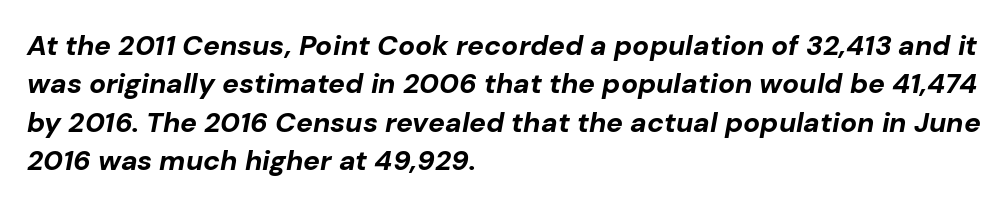
Q: Is the text bold? A: Yes.
Q: Is the text italic (slanted)? A: Yes, it leans right by about 10 degrees.
Q: Is the text underlined? A: No.
Q: How is the paragraph aligned? A: Left-aligned.
Q: Is the spacing between letters normal or unusually wide? A: Normal.
Q: Is the spacing between lines tight, normal or loose? A: Normal.
Q: Width (condensed, normal, or wide)? A: Normal.
Q: Stroke contrast? A: Low.
Q: x-height? A: Medium.
Q: Monospaced? A: No.
